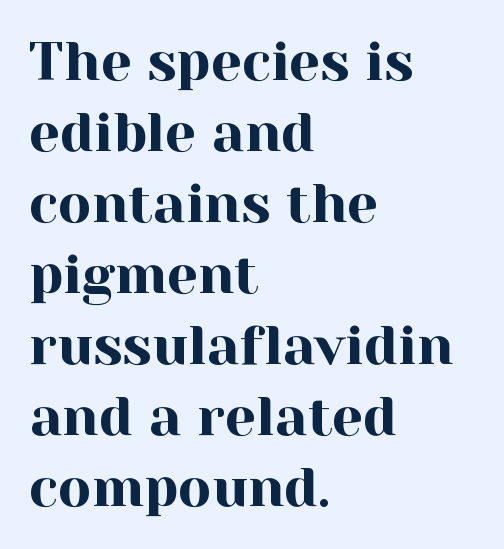
Q: Is the text italic (slanted)? A: No, it is upright.
Q: Is the typeface a serif or a sans-serif typeface? A: Serif.
Q: Is the text underlined? A: No.
Q: How is the paragraph aligned? A: Left-aligned.
Q: Is the spacing between letters normal or unusually wide? A: Normal.
Q: Is the spacing between lines tight, normal or loose? A: Normal.
Q: Width (condensed, normal, or wide)? A: Normal.
Q: x-height? A: Medium.
Q: Monospaced? A: No.
